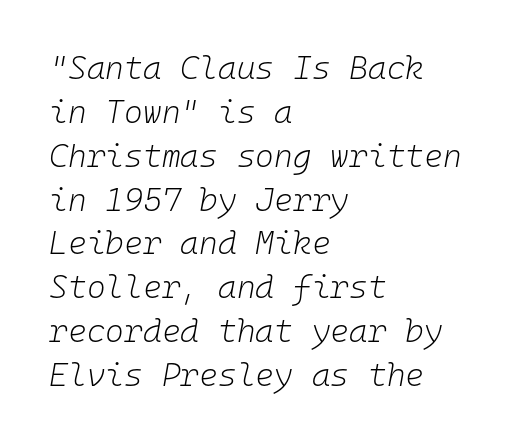
The image shows 32 px light type, italic (leaning right), monospaced; set left-aligned, normal line spacing (1.37x), normal letter spacing, not underlined; low stroke contrast and a medium x-height.
